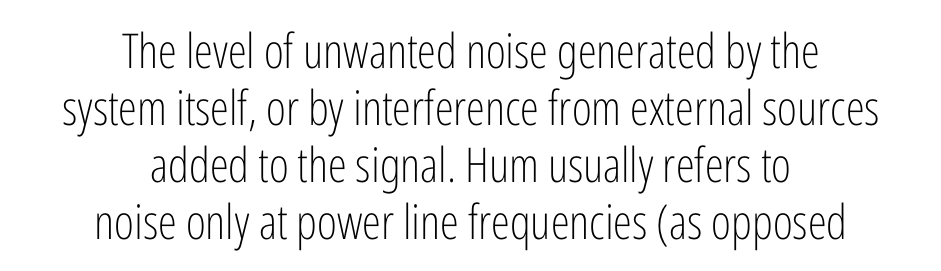
{"serif": "no", "italic": "no", "bold": "no", "weight": "light", "width": "condensed", "stroke_contrast": "low", "x_height": "medium", "monospaced": "no", "underline": "no", "align": "center", "line_spacing_ratio": 1.19, "letter_spacing": "normal", "letter_spacing_em": 0.0, "glyph_px": 48}
